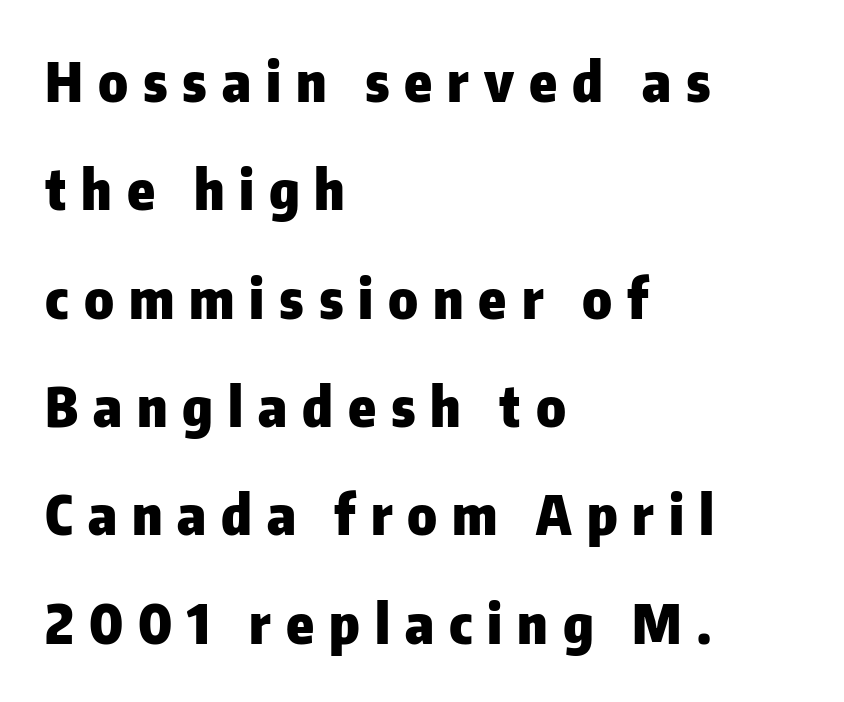
The image shows 55 px heavy sans-serif type, upright; set left-aligned, loose line spacing (1.97x), unusually wide letter spacing (+0.27 em), not underlined; low stroke contrast and a medium x-height.
